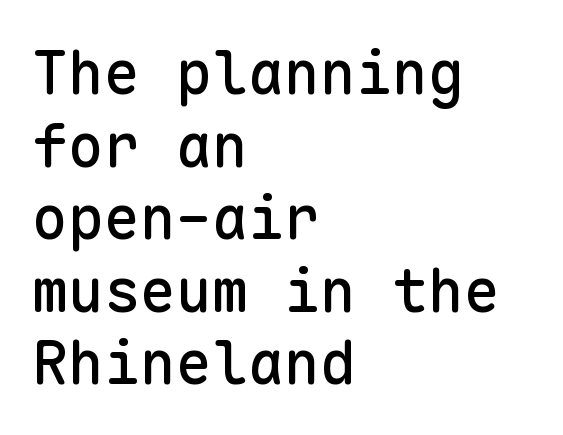
Q: Is the text italic (slanted)? A: No, it is upright.
Q: Is the typeface a serif or a sans-serif typeface? A: Sans-serif.
Q: Is the text underlined? A: No.
Q: How is the paragraph aligned? A: Left-aligned.
Q: Is the spacing between letters normal or unusually wide? A: Normal.
Q: Width (condensed, normal, or wide)? A: Normal.
Q: Stroke contrast? A: Low.
Q: x-height? A: Medium.
Q: Monospaced? A: Yes.
